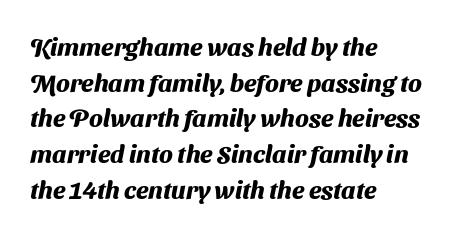
{"bold": "yes", "underline": "no", "align": "left", "line_spacing": "normal", "line_spacing_ratio": 1.43, "letter_spacing": "normal", "letter_spacing_em": 0.0, "glyph_px": 25}
